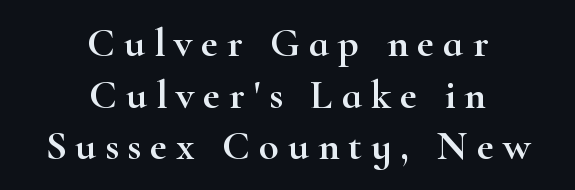
Q: Is the text italic (slanted)? A: No, it is upright.
Q: Is the typeface a serif or a sans-serif typeface? A: Serif.
Q: Is the text underlined? A: No.
Q: How is the paragraph aligned? A: Centered.
Q: Is the spacing between letters normal or unusually wide? A: Unusually wide.
Q: Is the spacing between lines tight, normal or loose? A: Normal.
Q: Width (condensed, normal, or wide)? A: Wide.
Q: Stroke contrast? A: High.
Q: x-height? A: Small.
Q: Monospaced? A: No.
